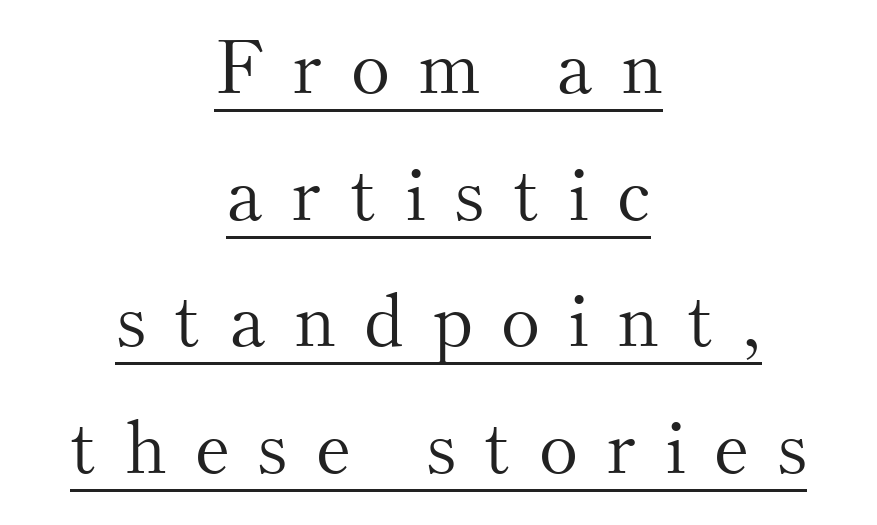
Q: Is the text bold? A: No.
Q: Is the text italic (slanted)? A: No, it is upright.
Q: Is the typeface a serif or a sans-serif typeface? A: Serif.
Q: Is the text underlined? A: Yes.
Q: How is the paragraph aligned? A: Centered.
Q: Is the spacing between letters normal or unusually wide? A: Unusually wide.
Q: Width (condensed, normal, or wide)? A: Normal.
Q: Stroke contrast? A: Medium.
Q: x-height? A: Small.
Q: Monospaced? A: No.
